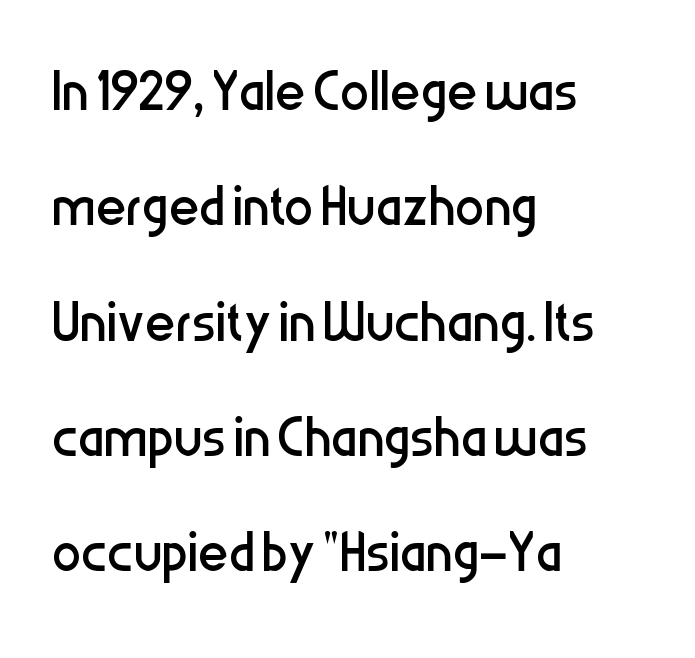
The image shows 73 px regular-weight, condensed sans-serif type, upright; set left-aligned, normal line spacing (1.58x), normal letter spacing, not underlined; low stroke contrast and a medium x-height.
